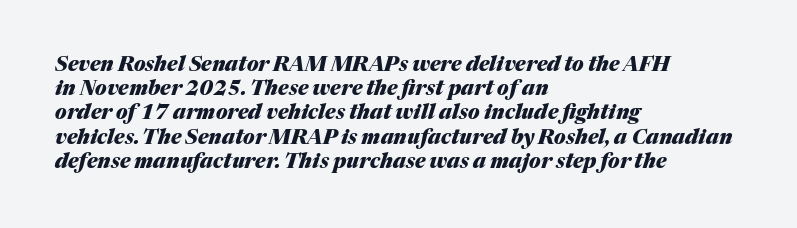
The image shows 20 px bold type, italic (leaning right); set left-aligned, line spacing 1.21x, normal letter spacing, not underlined.
